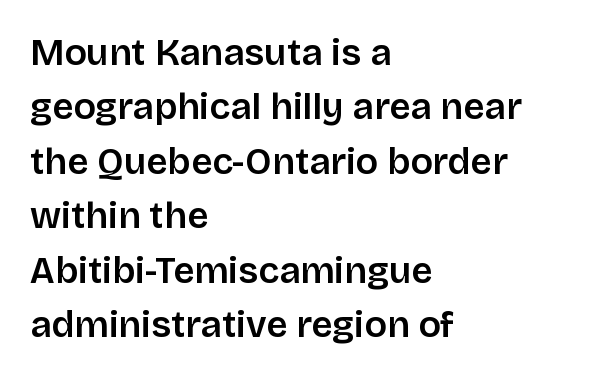
Every stem runs plumb, perpendicular to the baseline. The space directly below the letters is spotless. The designer went with a sans here, leaving each stem footless. Students, note that the glyphs here touch the page at normal intervals. Character widths vary here, with narrow letters taking less room than wide ones. The passage shown stacks its lines at a standard gap.
